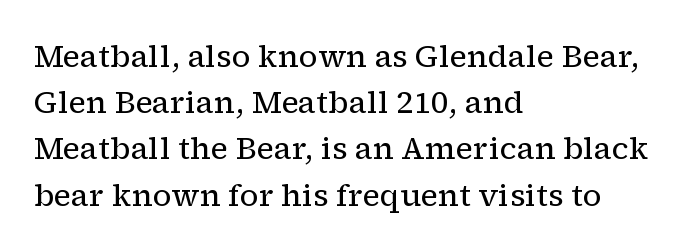
{"serif": "yes", "italic": "no", "bold": "no", "weight": "regular", "width": "normal", "stroke_contrast": "low", "x_height": "medium", "monospaced": "no", "underline": "no", "align": "left", "line_spacing": "normal", "line_spacing_ratio": 1.49, "letter_spacing": "normal", "letter_spacing_em": 0.0, "glyph_px": 31}
